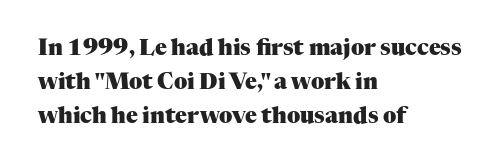
Underline: absent. Default kerning and tracking; the words read as compact shapes. Successive baselines arrive at the customary interval. You can tell it's not italic because the verticals are truly vertical. One-word summary of the alignment: left. These lines carry a lot of weight — the face is fully bold.
